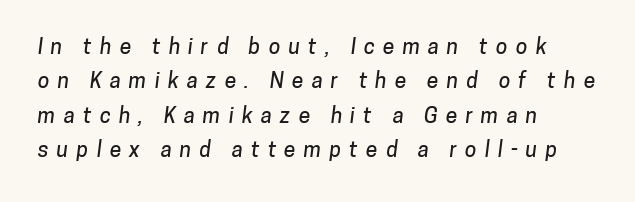
The image shows 21 px text type; set left-aligned, normal line spacing (1.64x), unusually wide letter spacing (+0.39 em), not underlined.
